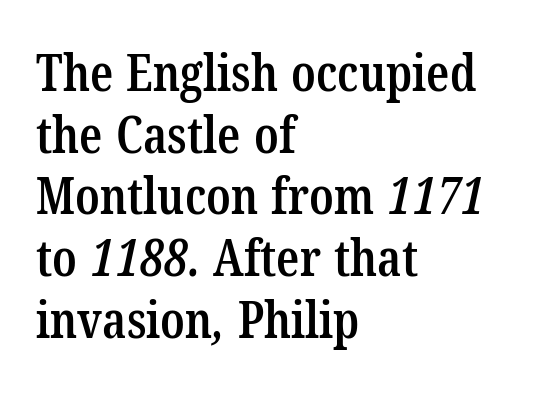
The image shows 51 px semibold, condensed serif type; set left-aligned, line spacing 1.21x, normal letter spacing, not underlined; low stroke contrast and a medium x-height.
